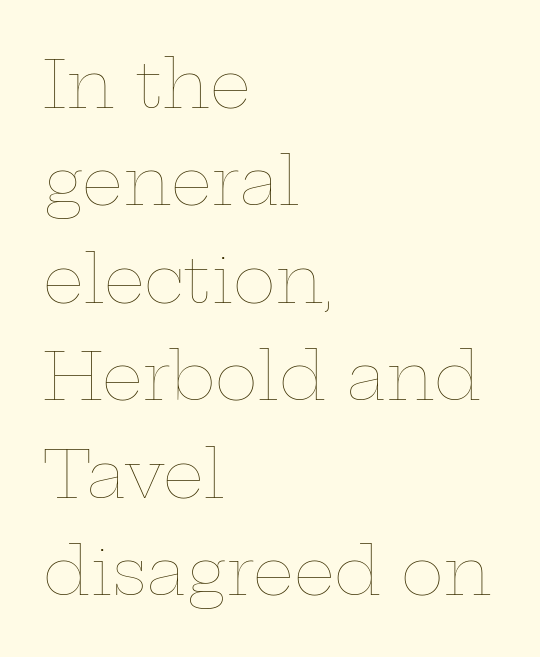
{"italic": "no", "bold": "no", "weight": "thin", "width": "wide", "stroke_contrast": "low", "x_height": "medium", "monospaced": "no", "underline": "no", "align": "left", "line_spacing": "normal", "line_spacing_ratio": 1.5, "letter_spacing": "normal", "letter_spacing_em": 0.0, "glyph_px": 65}
